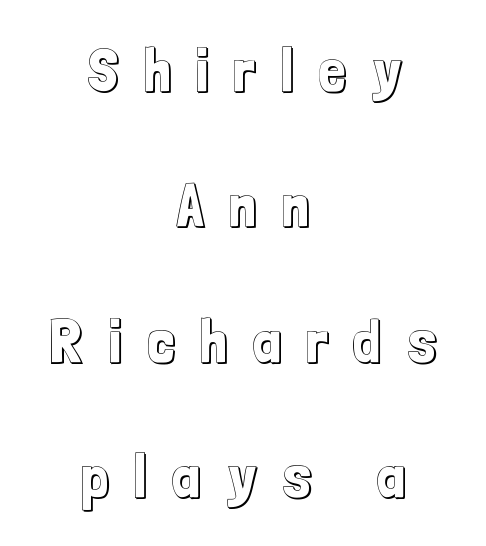
Q: Is the text italic (slanted)? A: No, it is upright.
Q: Is the text underlined? A: No.
Q: How is the paragraph aligned? A: Centered.
Q: Is the spacing between letters normal or unusually wide? A: Unusually wide.
Q: Is the spacing between lines tight, normal or loose? A: Loose.
Q: Width (condensed, normal, or wide)? A: Condensed.
Q: x-height? A: Medium.
Q: Monospaced? A: No.
